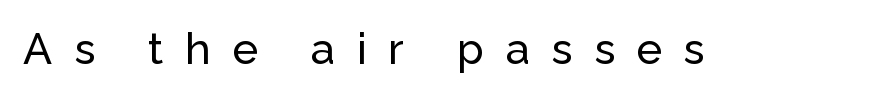
The passage shown is typed in a proportional face where columns would drift. The space directly below the letters is spotless. The rendering shows plain stroke endings on the letterforms — a sans-serif design. A roman cut, with each character standing at attention.
